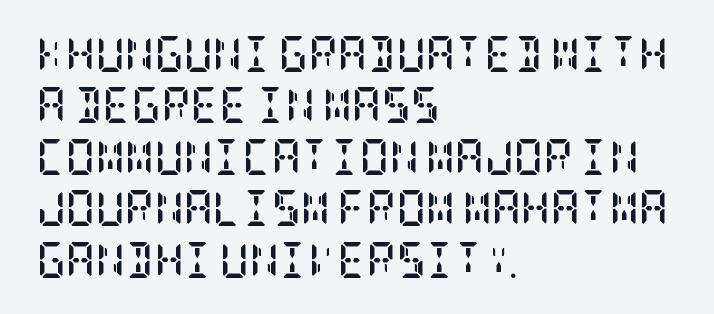
{"serif": "yes", "italic": "no", "bold": "yes", "weight": "semibold", "width": "condensed", "stroke_contrast": "low", "x_height": "large", "underline": "no", "align": "left", "line_spacing": "normal", "line_spacing_ratio": 1.43, "letter_spacing": "normal", "letter_spacing_em": 0.0, "glyph_px": 36}
